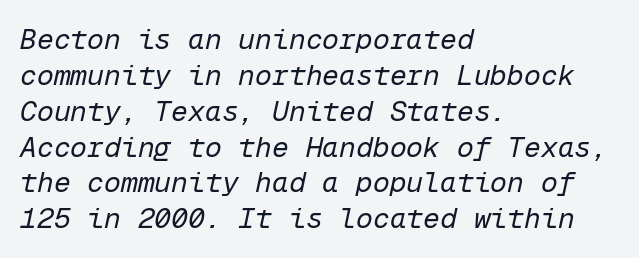
The image shows 28 px regular-weight type, italic (leaning right), monospaced; set left-aligned, normal line spacing (1.28x), normal letter spacing, not underlined; low stroke contrast and a medium x-height.
